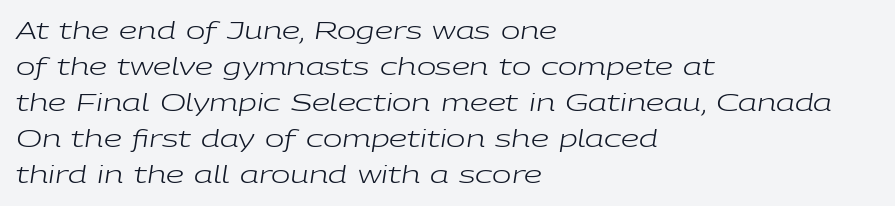
Look at the tracking — it's just the regular setting, nothing added. Check the space under the baseline: it is left empty. Is the block centered? No — it sits flush against the left margin. These glyphs show unthickened strokes, regular width or finer. These lines sit exactly where default settings would place them. The axis of the letterforms is tilted away from vertical.
